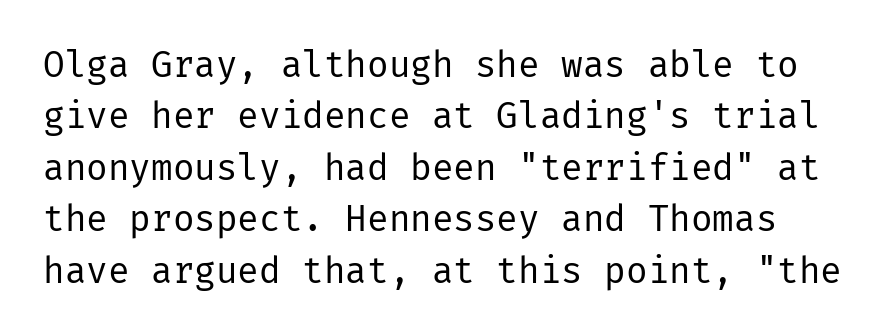
{"serif": "no", "italic": "no", "bold": "no", "weight": "regular", "width": "normal", "stroke_contrast": "low", "x_height": "medium", "underline": "no", "line_spacing": "normal", "line_spacing_ratio": 1.43, "letter_spacing": "normal", "letter_spacing_em": 0.0, "glyph_px": 36}
